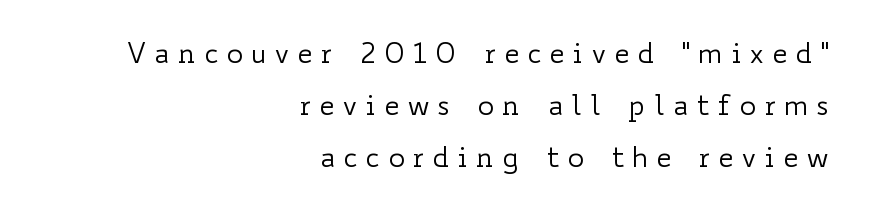
Any mark beneath the type? The region is blank. Characters remain perfectly vertical along every line. A typesetter would call this proportional, since set widths differ per character. One-word summary of the alignment: right. Weight: not bold — regular or lighter.
